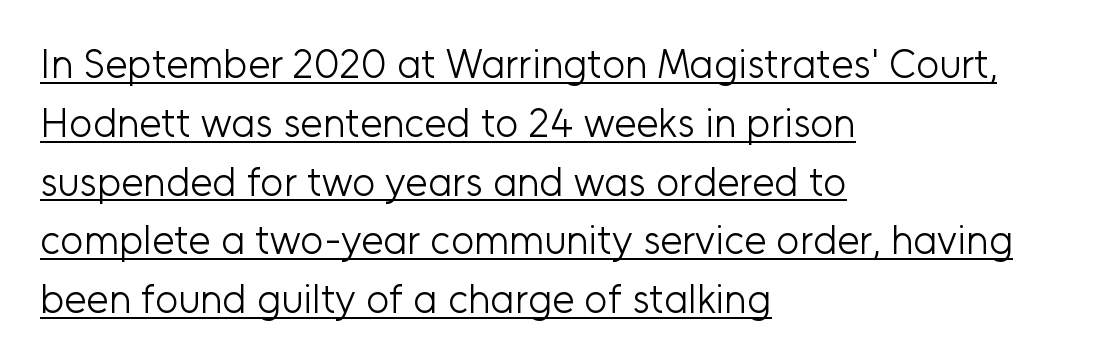
Ascenders rise straight up at ninety degrees. The letters advance in unequal steps, a hallmark of proportional type. Short and long lines alike share a common starting point at left. Standard letterfit; no display-style spreading of the glyphs. The rendering shows plain stroke endings on the letterforms — a sans-serif design.
